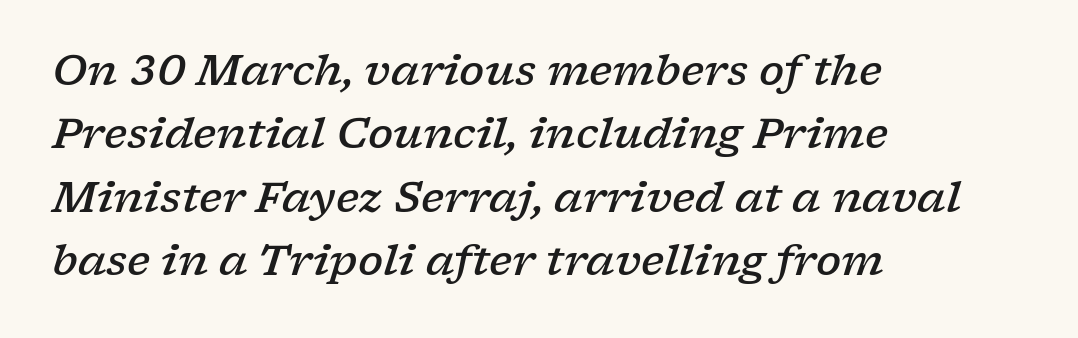
In terms of letterform style, serifs are clearly present. How heavy is the stroke? Medium-heavy — a semibold, shy of bold. The letters advance in unequal steps, a hallmark of proportional type. Each line starts at the same left margin while the right side varies. The zone under the glyphs is completely vacant. The rows are spaced the way most documents space them.
